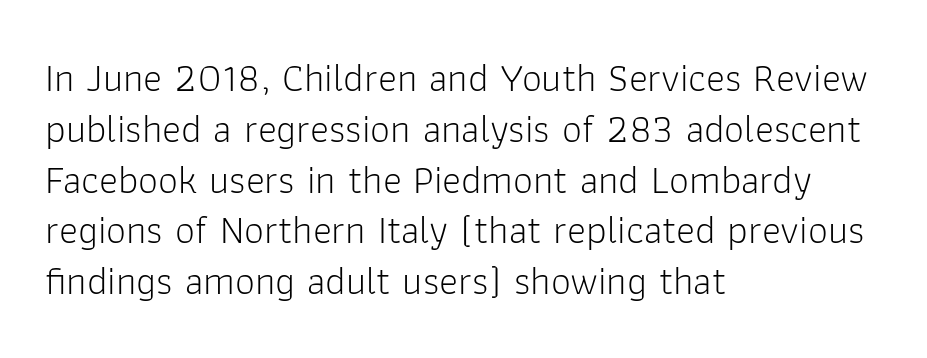
{"serif": "no", "italic": "no", "bold": "no", "weight": "light", "width": "normal", "stroke_contrast": "low", "x_height": "medium", "monospaced": "no", "underline": "no", "align": "left", "line_spacing": "normal", "line_spacing_ratio": 1.27, "letter_spacing": "normal", "letter_spacing_em": 0.0, "glyph_px": 40}
